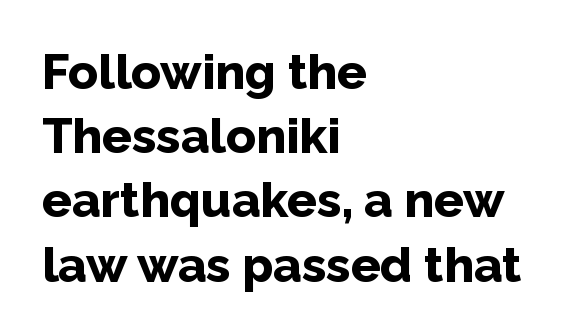
{"serif": "no", "italic": "no", "bold": "yes", "weight": "bold", "width": "normal", "stroke_contrast": "low", "x_height": "medium", "monospaced": "no", "underline": "no", "align": "left", "line_spacing": "normal", "line_spacing_ratio": 1.31, "letter_spacing": "normal", "letter_spacing_em": 0.0, "glyph_px": 49}
